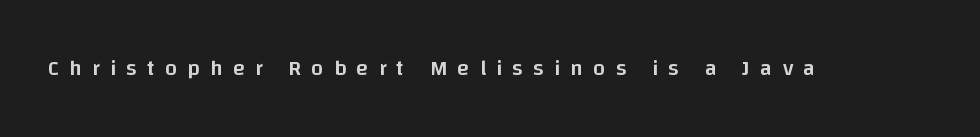
Q: Is the text bold? A: Semi-bold.
Q: Is the text italic (slanted)? A: No, it is upright.
Q: Is the text underlined? A: No.
Q: Is the spacing between letters normal or unusually wide? A: Unusually wide.
